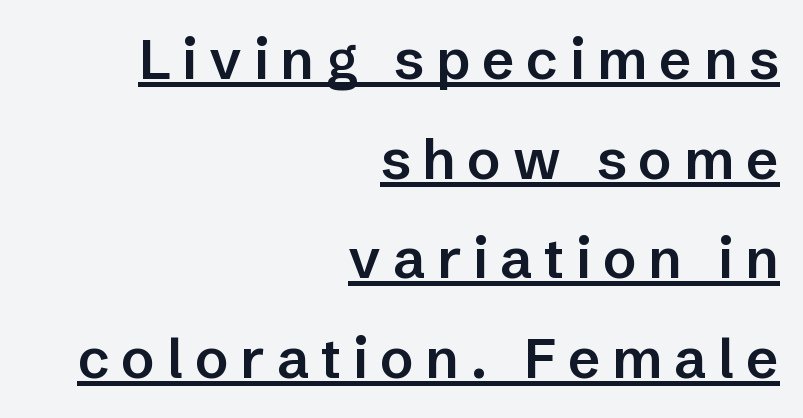
Q: Is the text bold? A: Semi-bold.
Q: Is the text italic (slanted)? A: No, it is upright.
Q: Is the typeface a serif or a sans-serif typeface? A: Sans-serif.
Q: Is the text underlined? A: Yes.
Q: How is the paragraph aligned? A: Right-aligned.
Q: Is the spacing between letters normal or unusually wide? A: Unusually wide.
Q: Width (condensed, normal, or wide)? A: Normal.
Q: Stroke contrast? A: Low.
Q: x-height? A: Medium.
Q: Monospaced? A: No.
